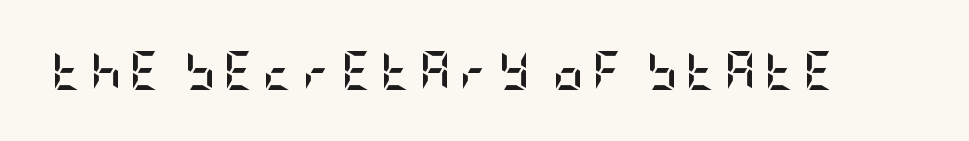
The image shows 39 px semibold, condensed sans-serif type, upright; set not underlined; low stroke contrast and a large x-height.
